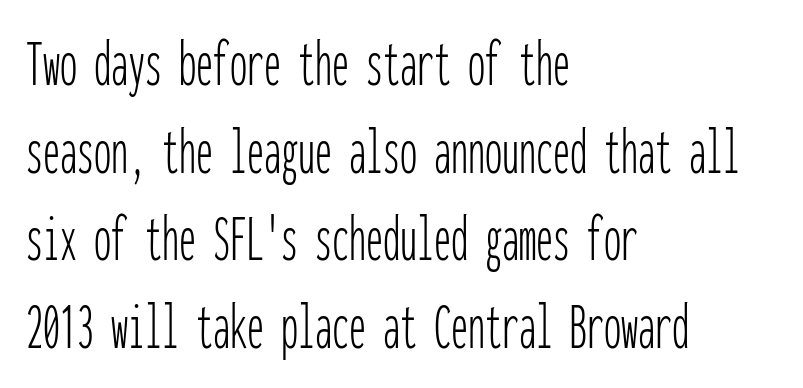
The image shows 68 px thin, condensed sans-serif type, upright, monospaced; set left-aligned, normal line spacing (1.29x), normal letter spacing, not underlined; low stroke contrast and a medium x-height.
